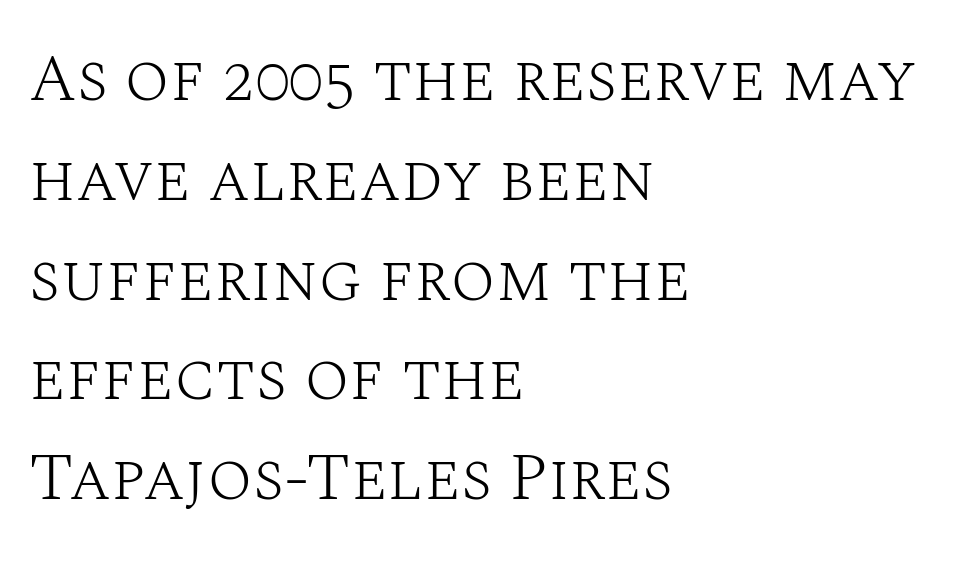
The image shows 67 px light serif type, upright; set left-aligned, normal line spacing (1.49x), normal letter spacing, not underlined; medium stroke contrast and a large x-height.
